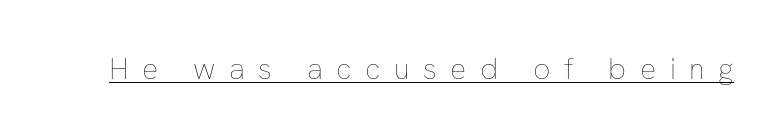
The image shows 30 px thin type, upright; set unusually wide letter spacing (+0.45 em), underlined; low stroke contrast and a medium x-height.
